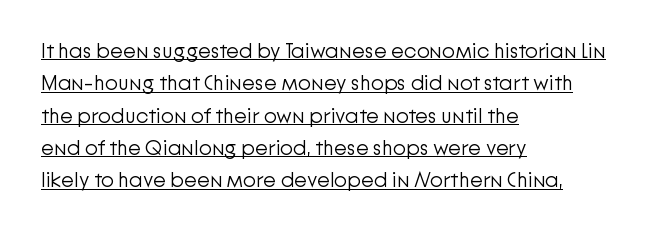
The image shows 21 px text type, upright; set left-aligned, normal line spacing (1.54x), normal letter spacing, underlined.
